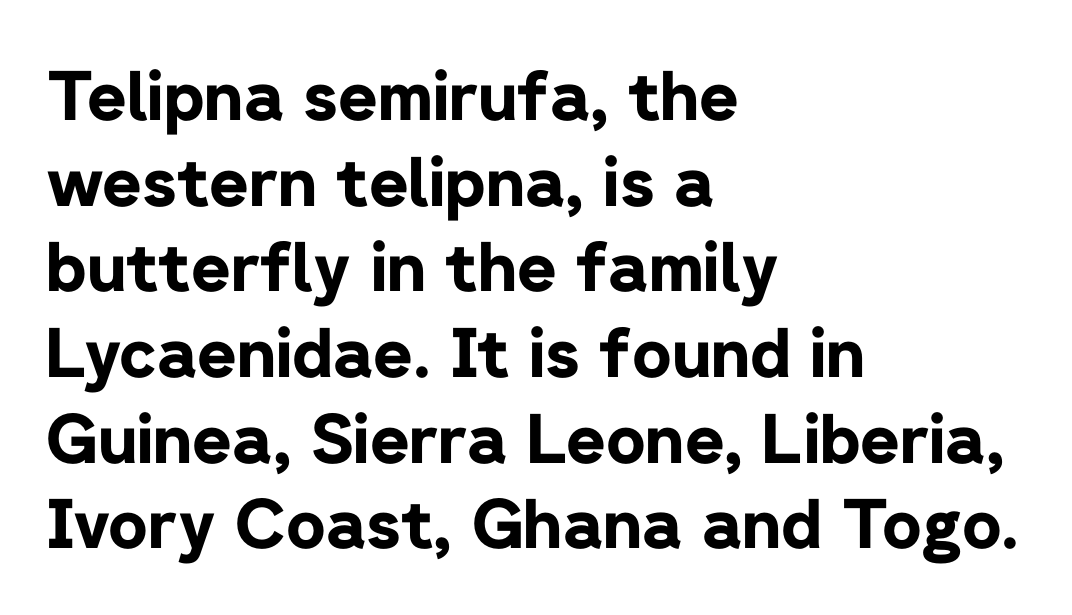
Q: Is the text bold? A: Yes.
Q: Is the text italic (slanted)? A: No, it is upright.
Q: Is the typeface a serif or a sans-serif typeface? A: Sans-serif.
Q: Is the text underlined? A: No.
Q: How is the paragraph aligned? A: Left-aligned.
Q: Is the spacing between letters normal or unusually wide? A: Normal.
Q: Is the spacing between lines tight, normal or loose? A: Normal.
Q: Width (condensed, normal, or wide)? A: Normal.
Q: Stroke contrast? A: Low.
Q: x-height? A: Medium.
Q: Monospaced? A: No.
